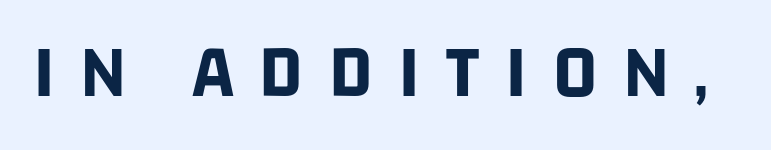
The image shows 76 px bold, condensed sans-serif type; set unusually wide letter spacing (+0.34 em), not underlined; low stroke contrast and a large x-height.
